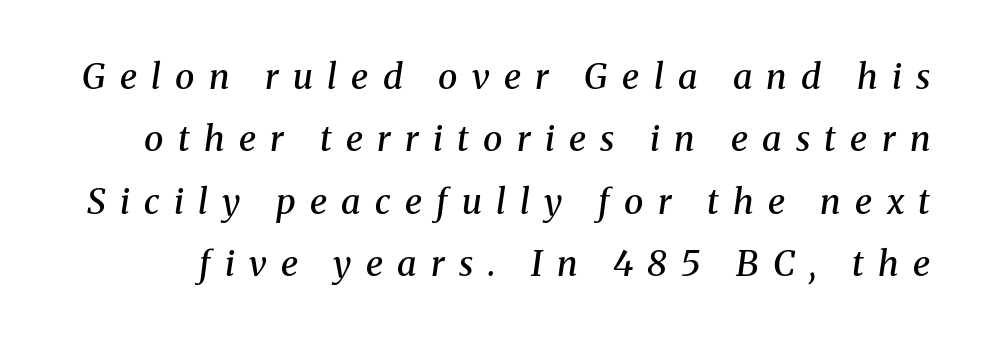
Q: Is the text bold? A: Semi-bold.
Q: Is the text italic (slanted)? A: Yes, it leans right by about 8 degrees.
Q: Is the typeface a serif or a sans-serif typeface? A: Serif.
Q: Is the text underlined? A: No.
Q: Is the spacing between letters normal or unusually wide? A: Unusually wide.
Q: Width (condensed, normal, or wide)? A: Normal.
Q: Stroke contrast? A: Medium.
Q: x-height? A: Medium.
Q: Monospaced? A: No.
